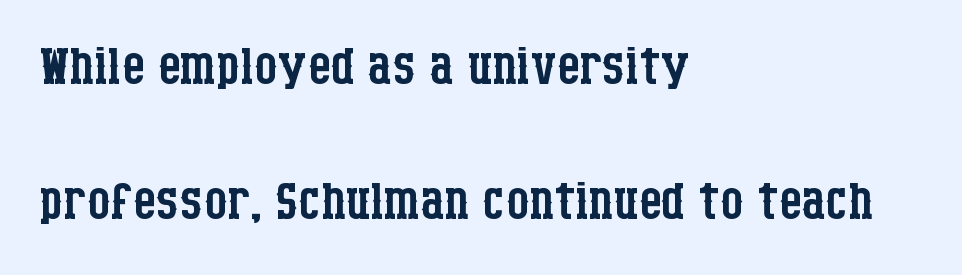
The image shows 73 px regular-weight, condensed serif type, upright; set left-aligned, line spacing 1.85x, normal letter spacing, not underlined; low stroke contrast and a large x-height.
